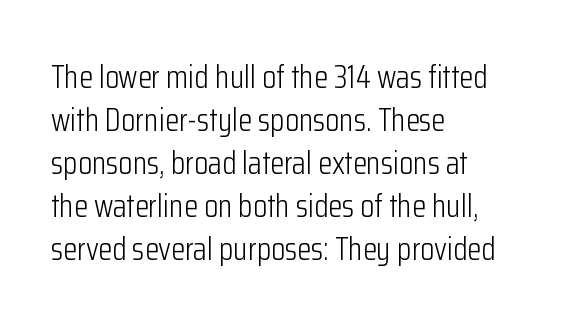
{"serif": "no", "italic": "no", "bold": "no", "weight": "light", "width": "condensed", "stroke_contrast": "low", "x_height": "medium", "monospaced": "no", "underline": "no", "align": "left", "line_spacing": "normal", "line_spacing_ratio": 1.34, "letter_spacing": "normal", "letter_spacing_em": 0.0, "glyph_px": 32}
